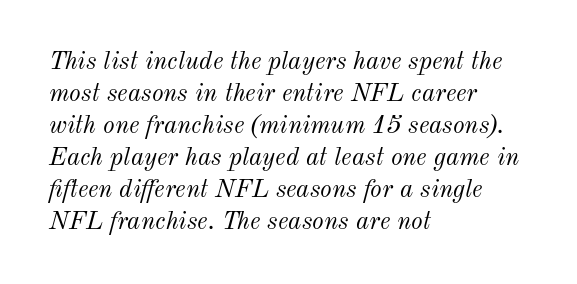
The font sits on the lighter half of the weight spectrum, regular included. Compared with typical paragraphs, the rows here are spaced about the same. All the whitespace from short lines collects on the right. Students, note that the glyphs here touch the page at normal intervals.
